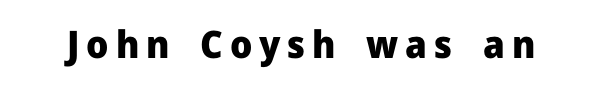
The image shows 38 px heavy sans-serif type, upright; set not underlined; low stroke contrast and a medium x-height.
